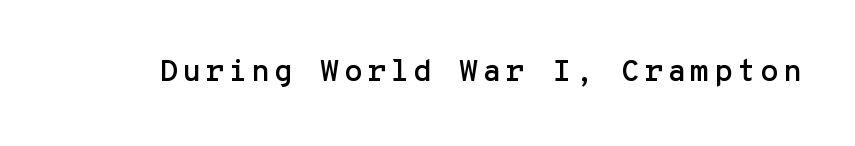
The image shows 31 px sans-serif type, upright, monospaced; set not underlined; low stroke contrast and a medium x-height.
